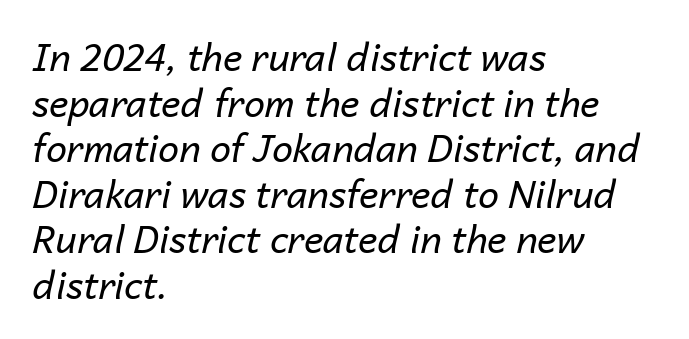
The image shows 37 px regular-weight type, italic (leaning right); set left-aligned, line spacing 1.23x, normal letter spacing, not underlined; low stroke contrast and a medium x-height.
